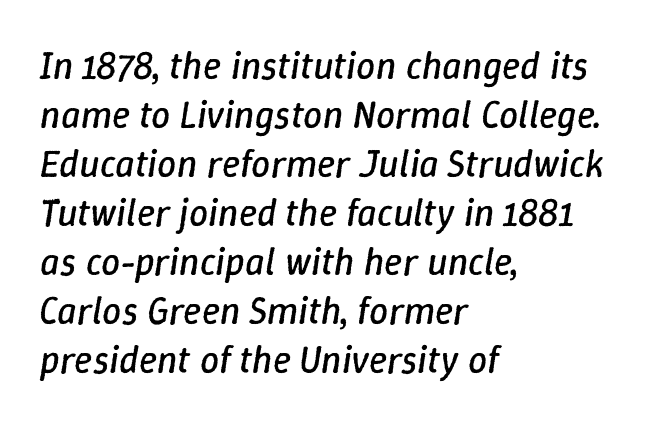
The letters sit at their default tracking, neither squeezed nor spread. Yep, that's italic — everything's leaning. Is the stroke heavy? The answer is a plain regular-or-lighter. Beneath every word, the page is bare. The letters advance in unequal steps, a hallmark of proportional type. Compared with a centered layout, this one pins lines to the left instead.
